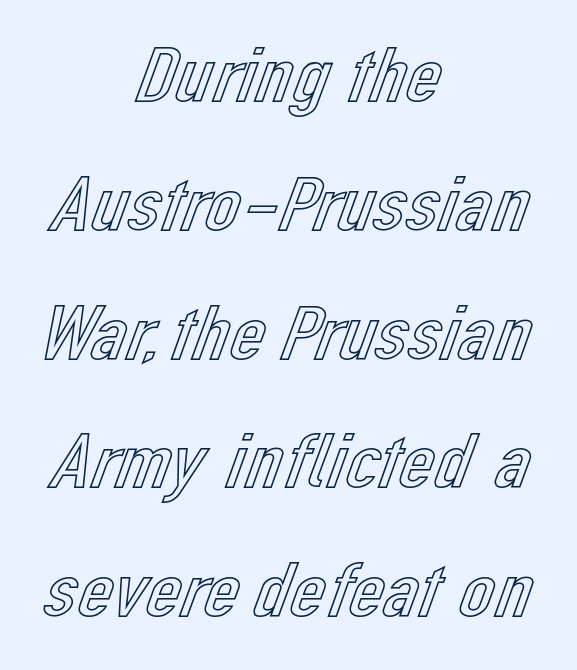
Q: Is the text italic (slanted)? A: Yes.
Q: Is the text underlined? A: No.
Q: How is the paragraph aligned? A: Centered.
Q: Is the spacing between letters normal or unusually wide? A: Normal.
Q: Is the spacing between lines tight, normal or loose? A: Normal.
Q: Width (condensed, normal, or wide)? A: Normal.
Q: x-height? A: Medium.
Q: Monospaced? A: No.
